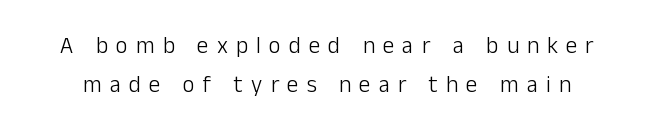
The image shows 23 px text type, upright; set normal line spacing (1.7x), unusually wide letter spacing (+0.35 em), not underlined.
